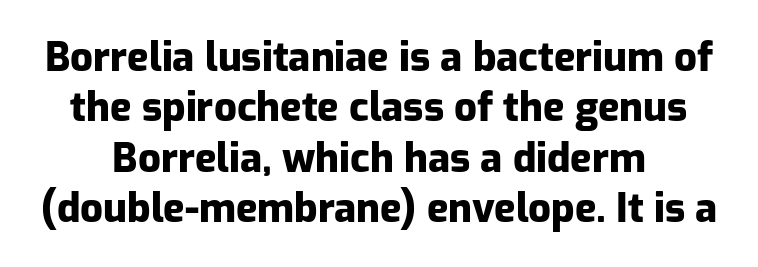
{"serif": "no", "italic": "no", "bold": "yes", "weight": "heavy", "width": "normal", "stroke_contrast": "low", "x_height": "medium", "monospaced": "no", "underline": "no", "align": "center", "line_spacing": "normal", "line_spacing_ratio": 1.26, "letter_spacing": "normal", "letter_spacing_em": 0.0, "glyph_px": 40}
